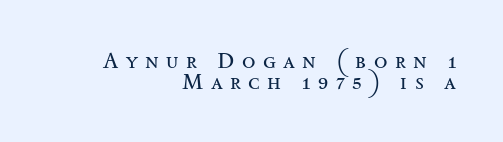
The image shows 22 px text type, upright; set right-aligned, tight line spacing (0.95x), unusually wide letter spacing (+0.34 em), not underlined.
